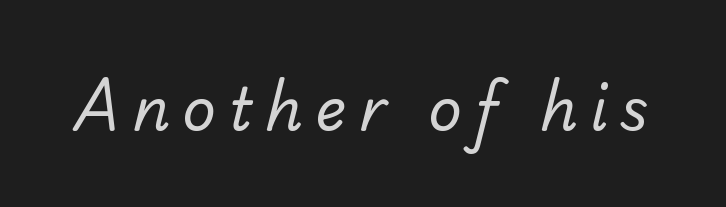
{"serif": "no", "bold": "no", "weight": "regular", "width": "normal", "stroke_contrast": "low", "x_height": "small", "monospaced": "no", "underline": "no", "letter_spacing": "wide", "letter_spacing_em": 0.21, "glyph_px": 59}
